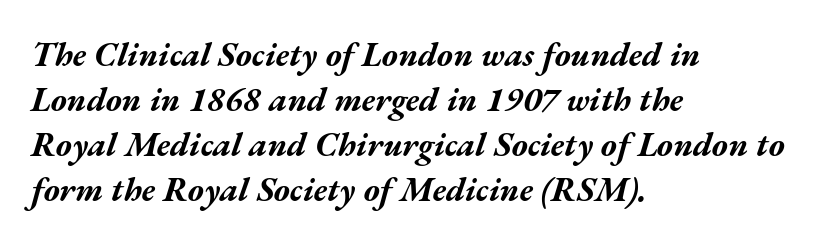
Q: Is the text bold? A: Yes.
Q: Is the text italic (slanted)? A: Yes, it leans right by about 17 degrees.
Q: Is the text underlined? A: No.
Q: How is the paragraph aligned? A: Left-aligned.
Q: Is the spacing between letters normal or unusually wide? A: Normal.
Q: Is the spacing between lines tight, normal or loose? A: Normal.
Q: Width (condensed, normal, or wide)? A: Wide.
Q: Stroke contrast? A: Medium.
Q: x-height? A: Medium.
Q: Monospaced? A: No.
